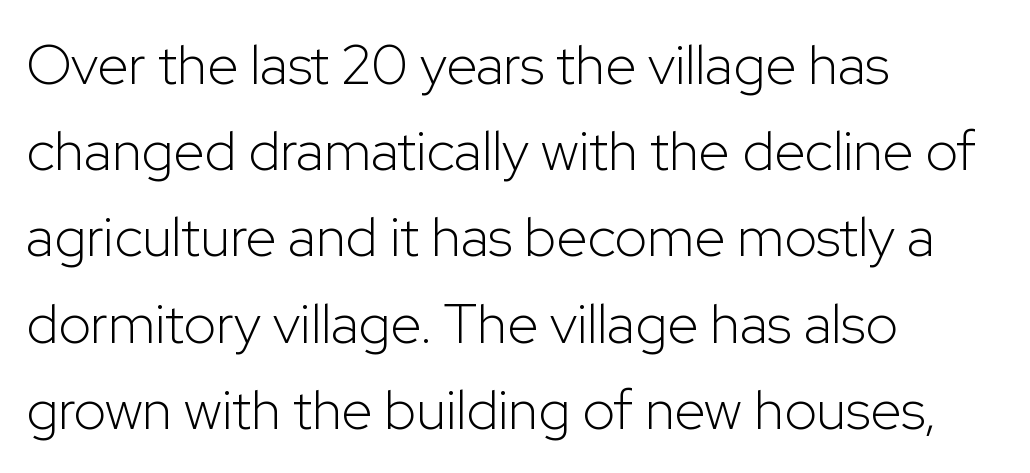
Q: Is the text bold? A: No.
Q: Is the text italic (slanted)? A: No, it is upright.
Q: Is the typeface a serif or a sans-serif typeface? A: Sans-serif.
Q: Is the text underlined? A: No.
Q: How is the paragraph aligned? A: Left-aligned.
Q: Is the spacing between letters normal or unusually wide? A: Normal.
Q: Is the spacing between lines tight, normal or loose? A: Normal.
Q: Width (condensed, normal, or wide)? A: Normal.
Q: Stroke contrast? A: Low.
Q: x-height? A: Medium.
Q: Monospaced? A: No.
